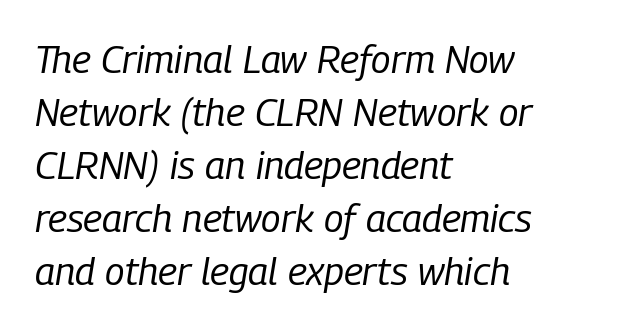
The image shows 39 px regular-weight, condensed type, italic (leaning right); set left-aligned, normal line spacing (1.36x), normal letter spacing, not underlined; low stroke contrast and a medium x-height.
